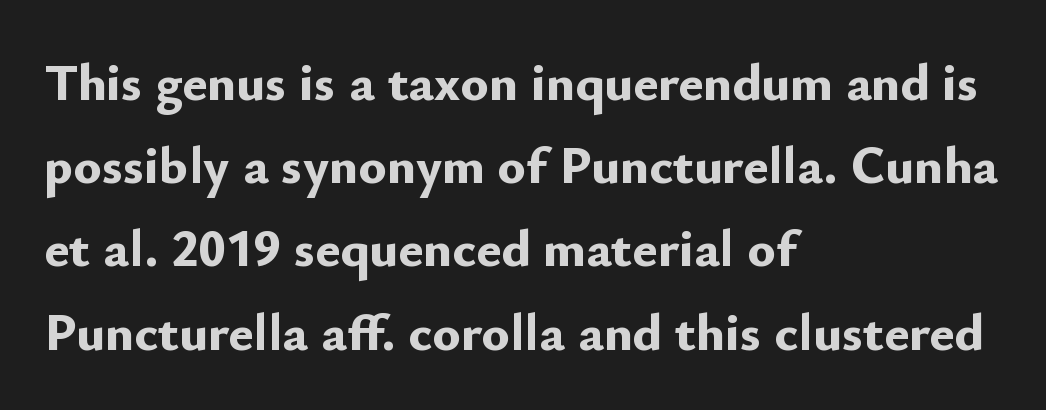
The area under the type is left untouched. The ragged edge is on the right, which tells us the setting is flush left. Heft: maximum for text — a bold. A roman cut, with each character standing at attention.
